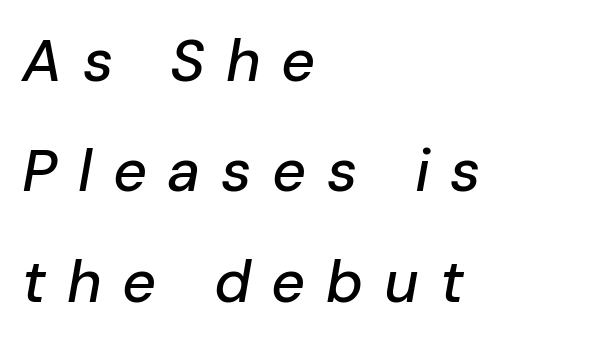
Layout note: lines flush left. This is oblique type, the kind used for emphasis or titles. You could not count columns in this text — the font is proportionally spaced. In terms of letterspacing, this is a distinctly airy, spread setting.
